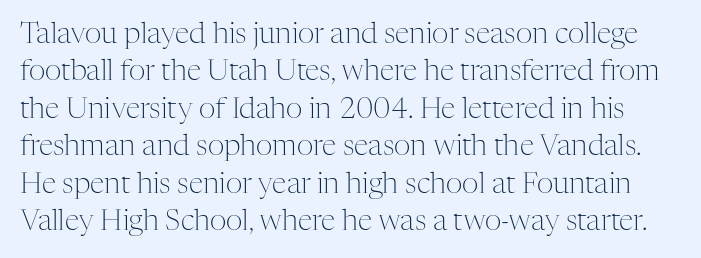
Each letter keeps its own natural width here, so spacing adapts to shape. Tracking here is standard; glyphs follow each other at the usual distance. The passage shown is not underscored anywhere. The letters stand upright; this is a roman face.
